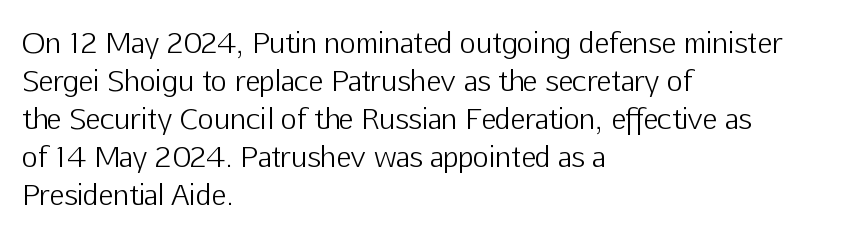
The type family on display is of the sans-serif kind. Stems here are at most as thick as an everyday book face. Which margin do the lines hug? The left one — the right edge is uneven. Looks like regular typesetting: each glyph gets only the width it needs. Reading down the column, the eye jumps a familiar distance to each next line. Observe the ordinary spacing: letters are neighbours, not strangers.
